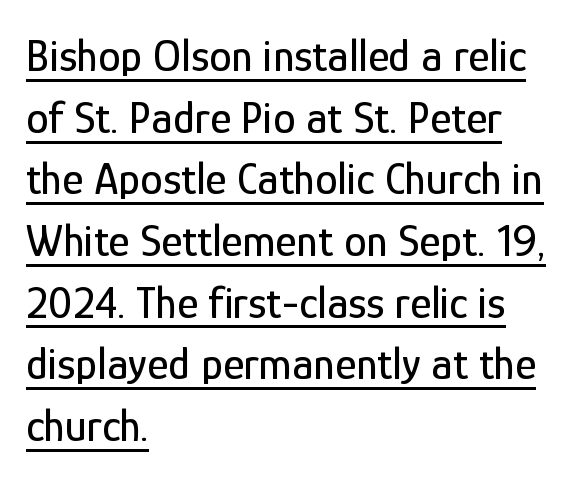
The image shows 45 px condensed sans-serif type, upright; set left-aligned, normal line spacing (1.37x), normal letter spacing, underlined; low stroke contrast and a medium x-height.
